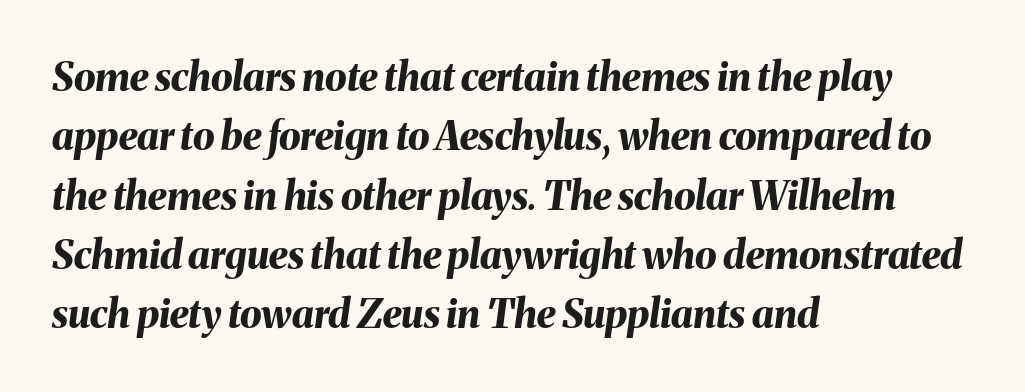
Q: Is the text bold? A: Yes.
Q: Is the text italic (slanted)? A: Yes, it leans right by about 8 degrees.
Q: Is the text underlined? A: No.
Q: How is the paragraph aligned? A: Left-aligned.
Q: Is the spacing between letters normal or unusually wide? A: Normal.
Q: Is the spacing between lines tight, normal or loose? A: Normal.
Q: Width (condensed, normal, or wide)? A: Normal.
Q: Stroke contrast? A: Medium.
Q: x-height? A: Medium.
Q: Monospaced? A: No.
